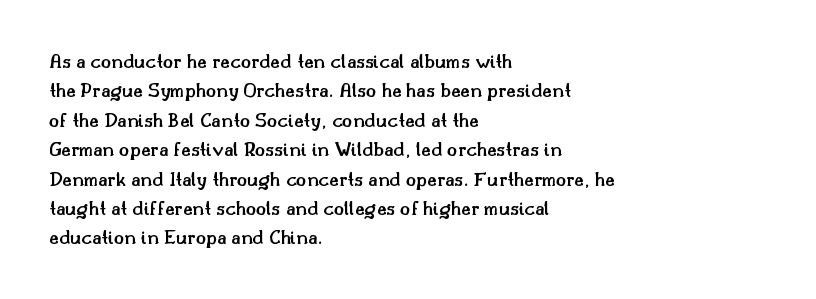
{"italic": "no", "bold": "semi", "underline": "no", "align": "left", "line_spacing": "normal", "line_spacing_ratio": 1.4, "letter_spacing": "normal", "letter_spacing_em": 0.0, "glyph_px": 21}
